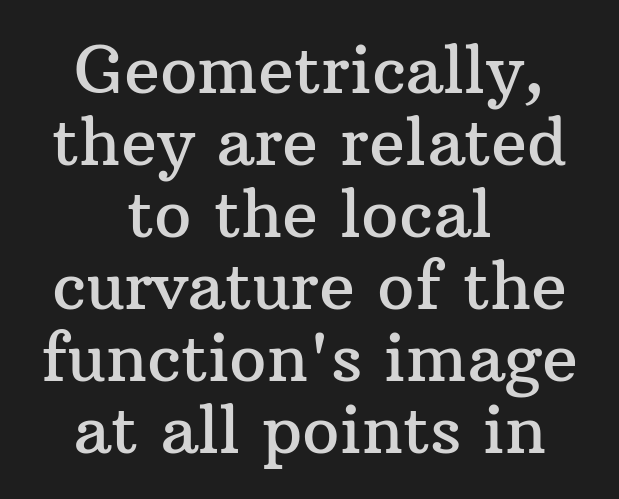
{"serif": "yes", "italic": "no", "width": "normal", "stroke_contrast": "medium", "x_height": "medium", "monospaced": "no", "underline": "no", "align": "center", "line_spacing": "tight", "line_spacing_ratio": 1.09, "letter_spacing": "normal", "letter_spacing_em": 0.0, "glyph_px": 66}
